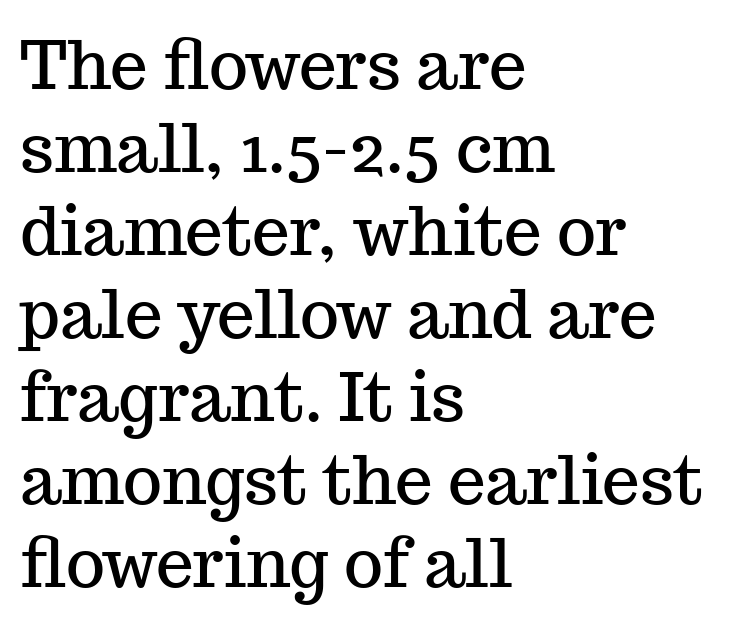
Q: Is the text italic (slanted)? A: No, it is upright.
Q: Is the typeface a serif or a sans-serif typeface? A: Serif.
Q: Is the text underlined? A: No.
Q: How is the paragraph aligned? A: Left-aligned.
Q: Is the spacing between letters normal or unusually wide? A: Normal.
Q: Width (condensed, normal, or wide)? A: Normal.
Q: Stroke contrast? A: Medium.
Q: x-height? A: Medium.
Q: Monospaced? A: No.
